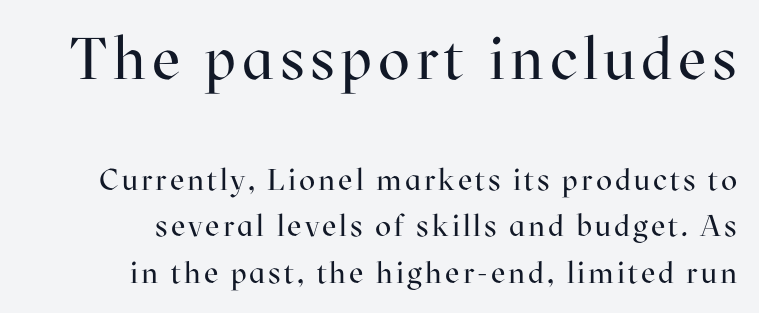
{"serif": "yes", "italic": "no", "bold": "no", "weight": "regular", "width": "normal", "stroke_contrast": "high", "x_height": "medium", "monospaced": "no", "underline": "no", "align": "right", "line_spacing": "normal", "line_spacing_ratio": 1.55, "larger_block": "first", "size_ratio": 1.97, "glyph_px": 59}
